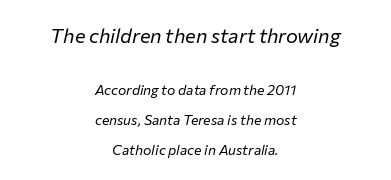
The image shows 20 px text type, italic (leaning right); set centered, loose line spacing (2.12x), normal letter spacing, not underlined; the first (top) block is 1.43x larger.
